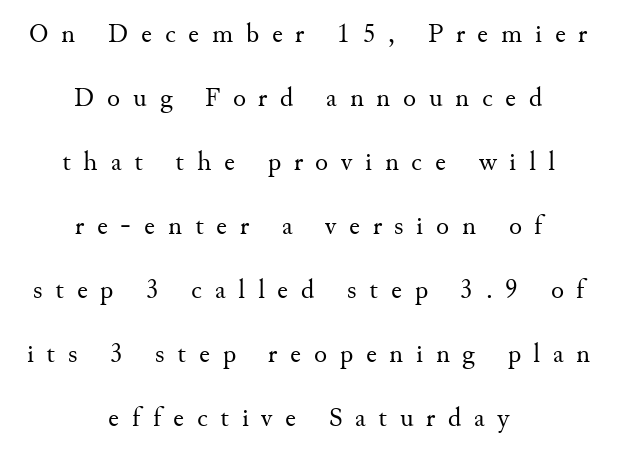
The characters are drawn with everyday or finer stroke widths. Between one letter and the next there's a generous, obvious gap. Centered paragraph, ragged on both sides. You could fit nearly another row in the gap between these rows.
